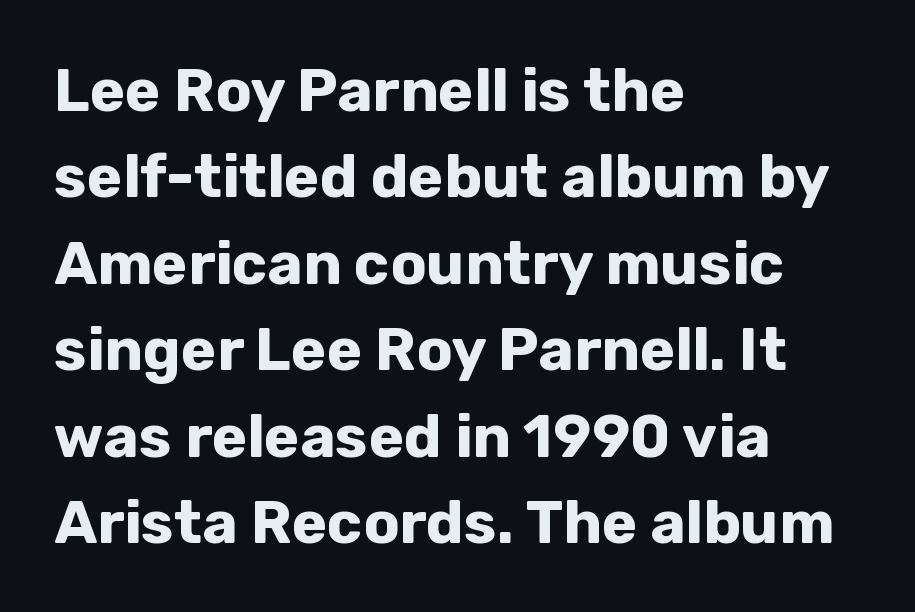
The image shows 60 px bold sans-serif type, upright; set left-aligned, normal line spacing (1.44x), normal letter spacing, not underlined; low stroke contrast and a medium x-height.
